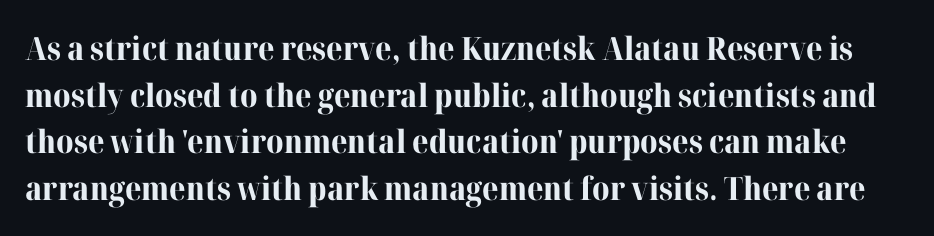
Lines of text with bare space underneath. Posture: straight, roman, zero tilt. Character widths vary here, with narrow letters taking less room than wide ones. The glyphs in this specimen are seriffed. A typesetter would call this leading conventional body-copy spacing.
